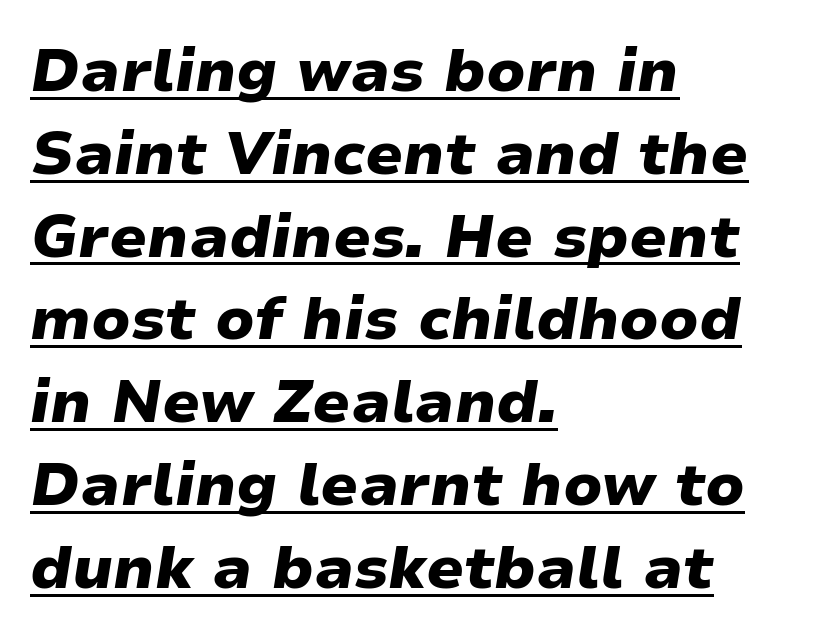
Q: Is the text bold? A: Yes.
Q: Is the text italic (slanted)? A: Yes, it leans right by about 9 degrees.
Q: Is the text underlined? A: Yes.
Q: How is the paragraph aligned? A: Left-aligned.
Q: Is the spacing between letters normal or unusually wide? A: Normal.
Q: Is the spacing between lines tight, normal or loose? A: Normal.
Q: Width (condensed, normal, or wide)? A: Wide.
Q: Stroke contrast? A: Low.
Q: x-height? A: Medium.
Q: Monospaced? A: No.
